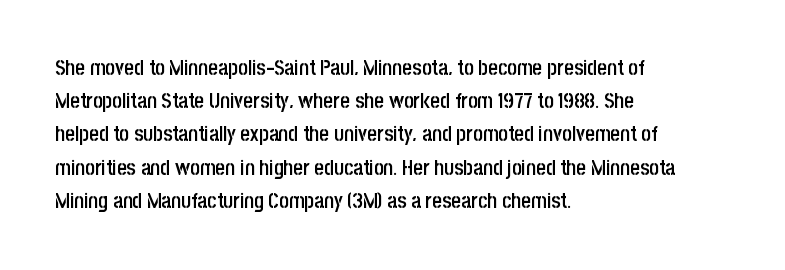
{"italic": "no", "bold": "semi", "underline": "no", "align": "left", "line_spacing": "normal", "line_spacing_ratio": 1.58, "letter_spacing": "normal", "letter_spacing_em": 0.0, "glyph_px": 21}
